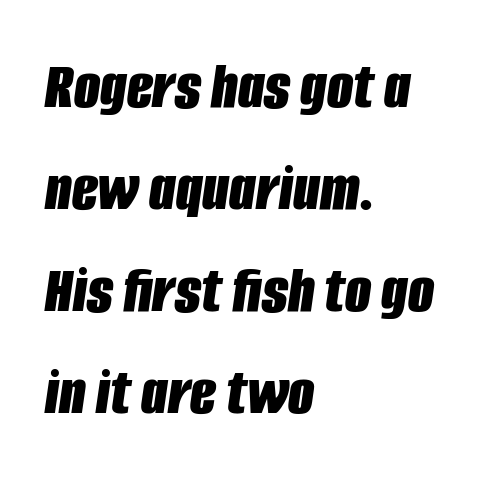
{"italic": "yes", "lean": "right", "slant_degrees": 8, "bold": "yes", "weight": "bold", "width": "condensed", "stroke_contrast": "low", "x_height": "large", "monospaced": "no", "underline": "no", "align": "left", "line_spacing": "normal", "line_spacing_ratio": 1.5, "letter_spacing": "normal", "letter_spacing_em": 0.0, "glyph_px": 68}
